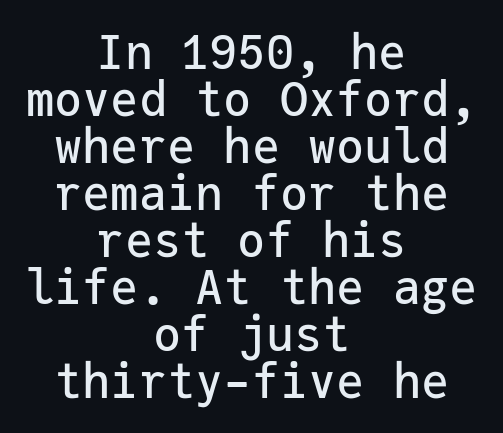
Typeset on center — no edge is straight. This is the regular roman posture of the typeface. This rendering employs a face without finishing strokes, i.e., a sans-serif. This rendering leaves character spacing at its baseline value.
